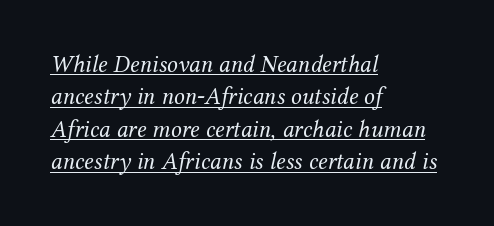
{"italic": "yes", "lean": "right", "slant_degrees": 12, "bold": "no", "underline": "yes", "align": "left", "line_spacing": "normal", "line_spacing_ratio": 1.35, "letter_spacing": "normal", "letter_spacing_em": 0.0, "glyph_px": 24}
